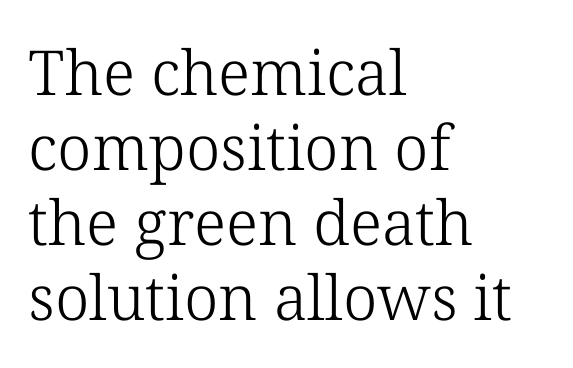
Each letter's strokes conclude with small projecting serifs. Is the type heavy? It reads as light-to-regular instead. Descender tails drop into unmarked territory. Spacing verdict: proportional, widths tailored to each character. Inter-character spacing is left at the font's built-in metrics.
